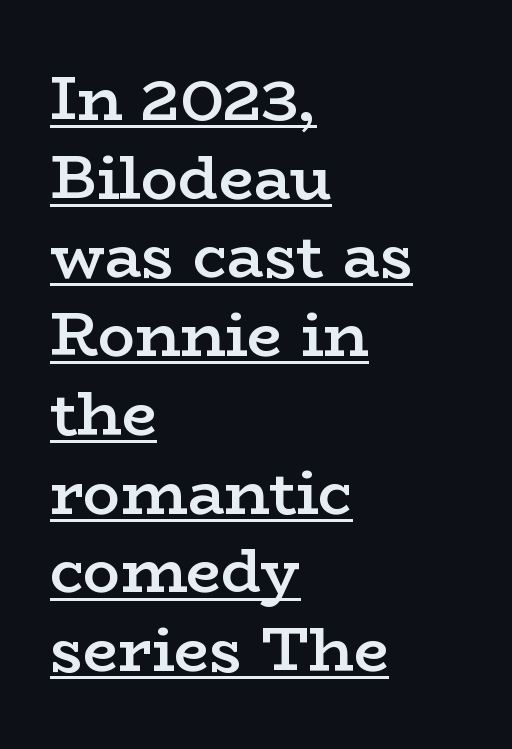
Q: Is the text bold? A: Semi-bold.
Q: Is the text italic (slanted)? A: No, it is upright.
Q: Is the typeface a serif or a sans-serif typeface? A: Serif.
Q: Is the text underlined? A: Yes.
Q: How is the paragraph aligned? A: Left-aligned.
Q: Is the spacing between letters normal or unusually wide? A: Normal.
Q: Is the spacing between lines tight, normal or loose? A: Normal.
Q: Width (condensed, normal, or wide)? A: Wide.
Q: Stroke contrast? A: Low.
Q: x-height? A: Medium.
Q: Monospaced? A: No.
